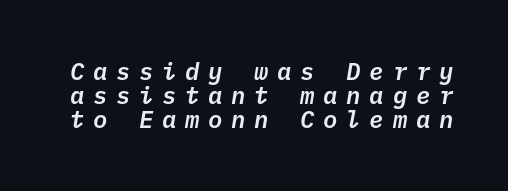
Q: Is the text italic (slanted)? A: Yes, it leans right by about 10 degrees.
Q: Is the text underlined? A: No.
Q: Is the spacing between letters normal or unusually wide? A: Unusually wide.
Q: Is the spacing between lines tight, normal or loose? A: Tight.
